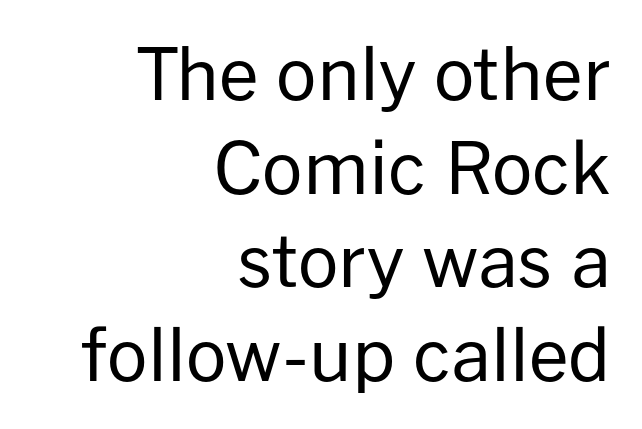
Q: Is the text bold? A: No.
Q: Is the text italic (slanted)? A: No, it is upright.
Q: Is the typeface a serif or a sans-serif typeface? A: Sans-serif.
Q: Is the text underlined? A: No.
Q: How is the paragraph aligned? A: Right-aligned.
Q: Is the spacing between letters normal or unusually wide? A: Normal.
Q: Is the spacing between lines tight, normal or loose? A: Normal.
Q: Width (condensed, normal, or wide)? A: Normal.
Q: Stroke contrast? A: Low.
Q: x-height? A: Medium.
Q: Monospaced? A: No.
